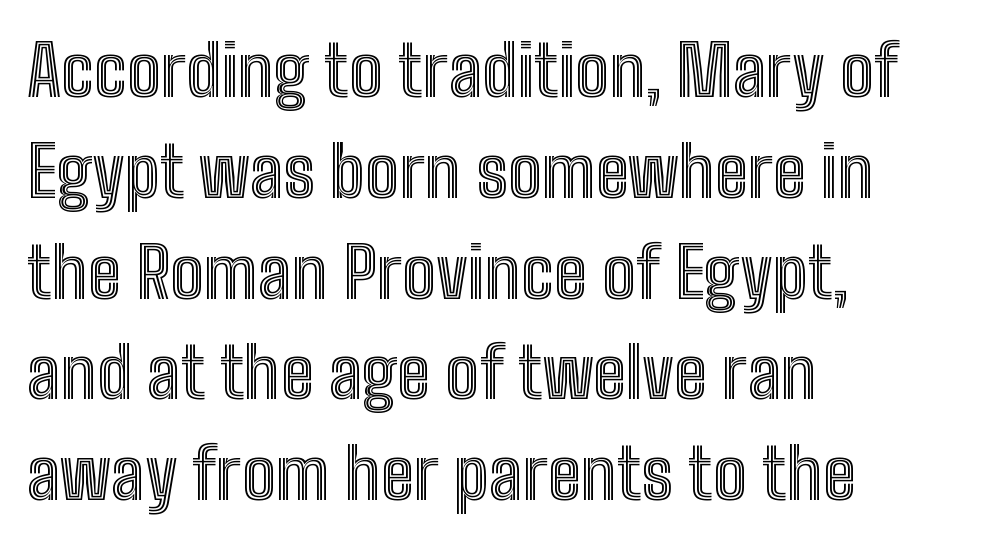
{"italic": "no", "width": "condensed", "x_height": "medium", "monospaced": "no", "underline": "no", "align": "left", "line_spacing": "normal", "line_spacing_ratio": 1.42, "letter_spacing": "normal", "letter_spacing_em": 0.0, "glyph_px": 71}
